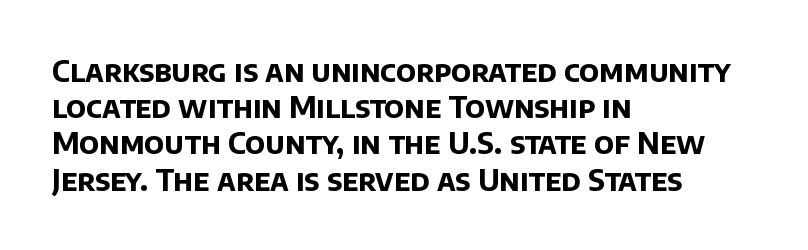
{"serif": "no", "bold": "yes", "weight": "bold", "width": "normal", "stroke_contrast": "low", "x_height": "large", "monospaced": "no", "underline": "no", "align": "left", "line_spacing": "normal", "line_spacing_ratio": 1.25, "letter_spacing": "normal", "letter_spacing_em": 0.0, "glyph_px": 29}
